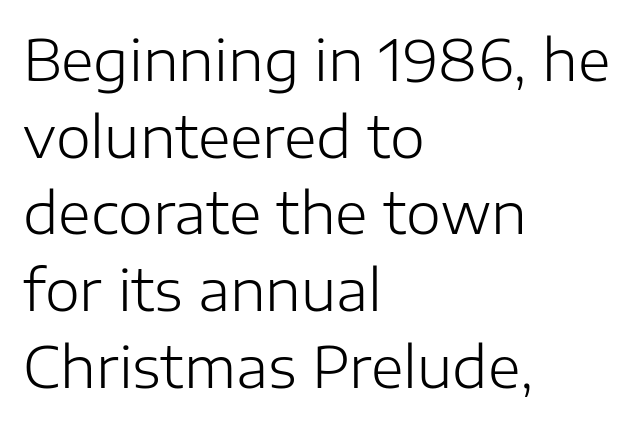
{"serif": "no", "italic": "no", "bold": "no", "weight": "light", "width": "normal", "stroke_contrast": "low", "x_height": "medium", "monospaced": "no", "underline": "no", "align": "left", "line_spacing": "normal", "line_spacing_ratio": 1.37, "letter_spacing": "normal", "letter_spacing_em": 0.0, "glyph_px": 56}
